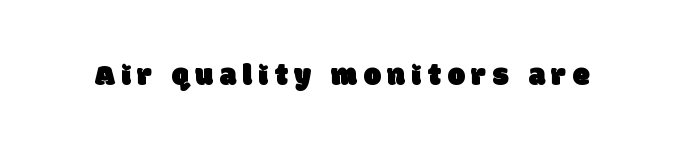
The image shows 31 px sans-serif type; set unusually wide letter spacing (+0.21 em), not underlined; low stroke contrast and a large x-height.
